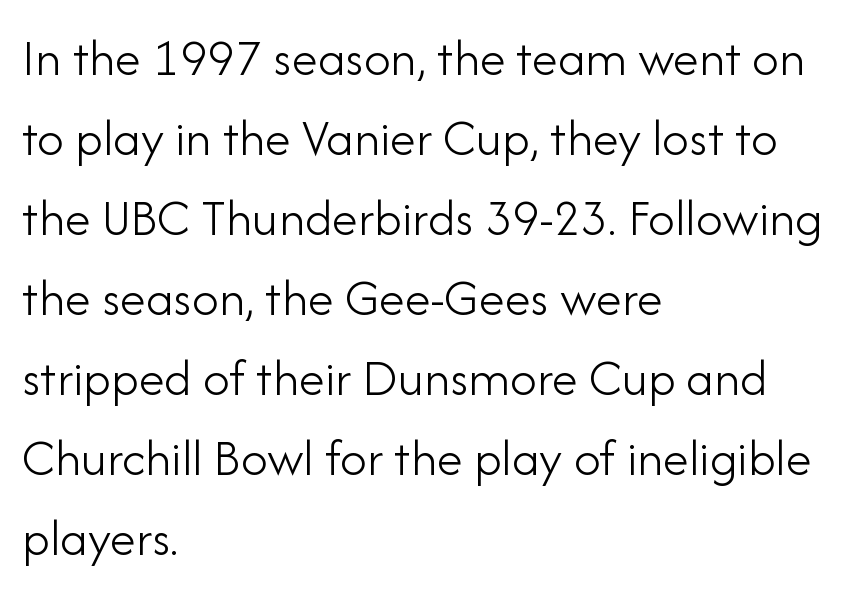
{"serif": "no", "italic": "no", "bold": "no", "weight": "light", "width": "normal", "stroke_contrast": "low", "x_height": "small", "monospaced": "no", "underline": "no", "align": "left", "line_spacing": "normal", "line_spacing_ratio": 1.51, "letter_spacing": "normal", "letter_spacing_em": 0.0, "glyph_px": 53}
